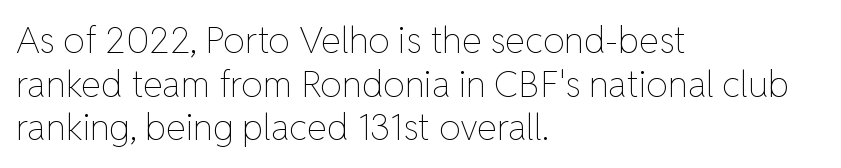
The image shows 36 px thin type, upright; set left-aligned, line spacing 1.21x, normal letter spacing, not underlined; low stroke contrast and a medium x-height.
